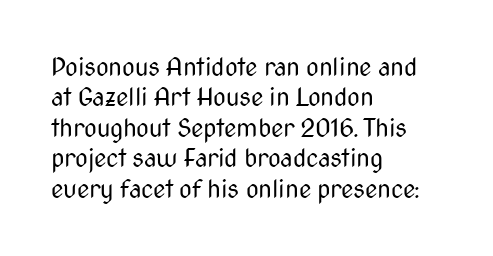
The image shows 25 px text type, upright; set left-aligned, line spacing 1.22x, normal letter spacing, not underlined.
